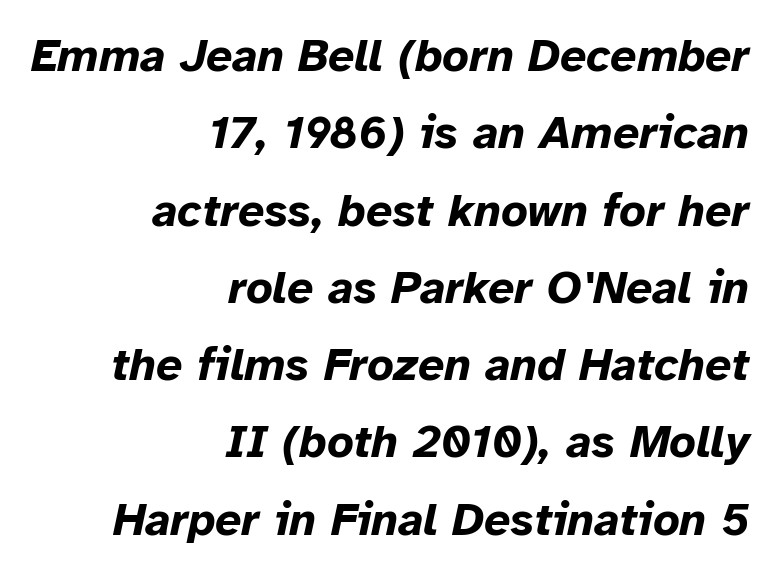
{"italic": "yes", "lean": "right", "slant_degrees": 12, "bold": "yes", "weight": "bold", "width": "normal", "stroke_contrast": "low", "x_height": "medium", "monospaced": "no", "underline": "no", "align": "right", "line_spacing": "normal", "line_spacing_ratio": 1.68, "letter_spacing": "normal", "letter_spacing_em": 0.0, "glyph_px": 46}
